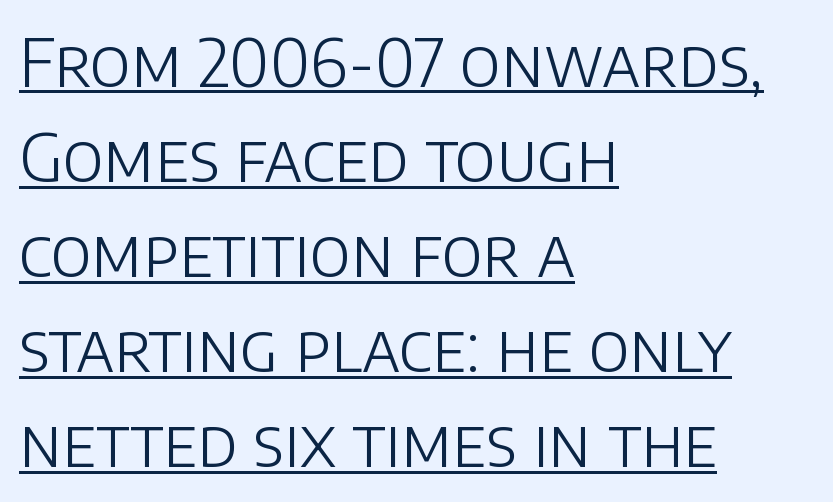
Style check: upright. Notice how a bar underscores the lettering throughout. The cut favours lightness, reaching ordinary text weight at its darkest. The paragraph shown leans on its left margin.
